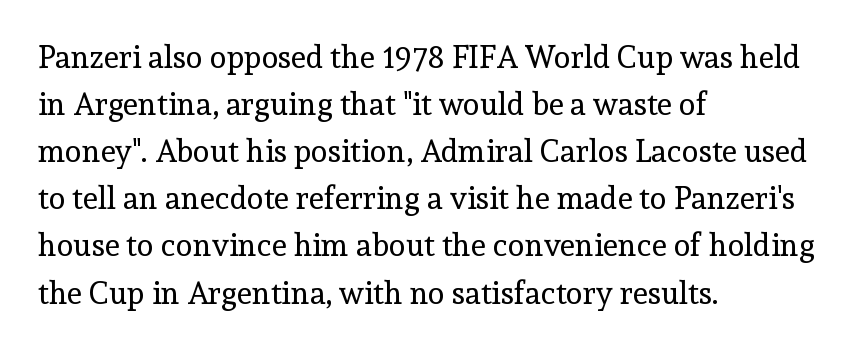
{"serif": "yes", "italic": "no", "bold": "no", "weight": "regular", "width": "normal", "x_height": "medium", "monospaced": "no", "underline": "no", "align": "left", "line_spacing": "normal", "line_spacing_ratio": 1.52, "letter_spacing": "normal", "letter_spacing_em": 0.0, "glyph_px": 31}
